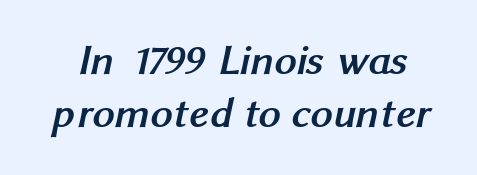
Q: Is the text bold? A: Yes.
Q: Is the typeface a serif or a sans-serif typeface? A: Sans-serif.
Q: Is the text underlined? A: No.
Q: Is the spacing between letters normal or unusually wide? A: Normal.
Q: Width (condensed, normal, or wide)? A: Normal.
Q: Stroke contrast? A: Medium.
Q: x-height? A: Medium.
Q: Monospaced? A: No.
